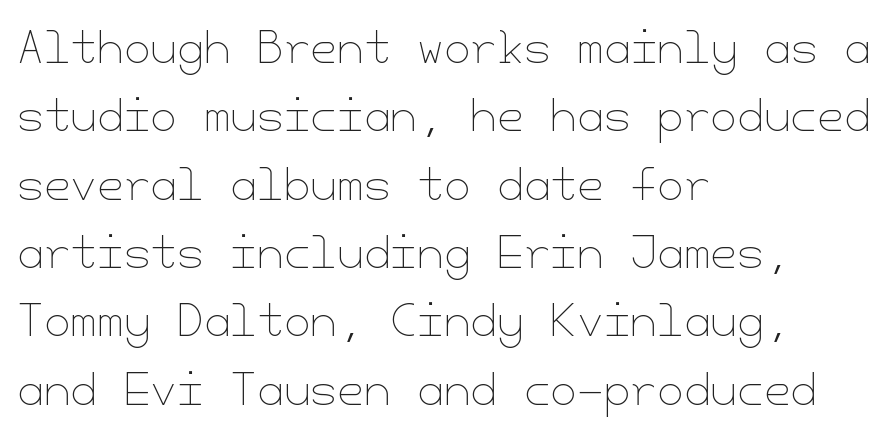
{"italic": "no", "bold": "no", "weight": "thin", "width": "normal", "stroke_contrast": "low", "x_height": "small", "underline": "no", "align": "left", "line_spacing": "normal", "line_spacing_ratio": 1.59, "letter_spacing": "normal", "letter_spacing_em": 0.0, "glyph_px": 43}
